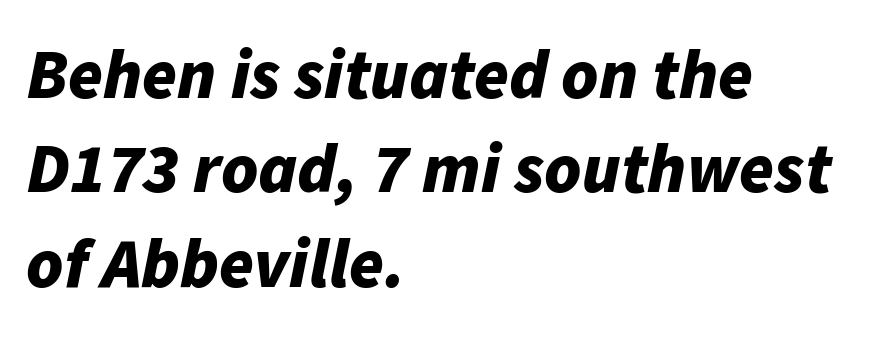
Q: Is the text bold? A: Yes.
Q: Is the text italic (slanted)? A: Yes, it leans right by about 11 degrees.
Q: Is the text underlined? A: No.
Q: How is the paragraph aligned? A: Left-aligned.
Q: Is the spacing between letters normal or unusually wide? A: Normal.
Q: Is the spacing between lines tight, normal or loose? A: Normal.
Q: Width (condensed, normal, or wide)? A: Normal.
Q: Stroke contrast? A: Low.
Q: x-height? A: Medium.
Q: Monospaced? A: No.
